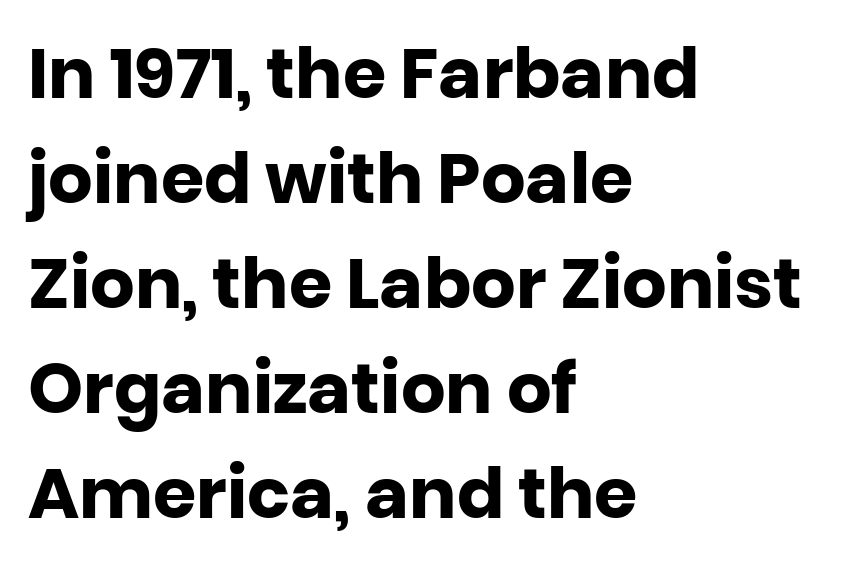
The image shows 70 px heavy sans-serif type, upright; set left-aligned, normal line spacing (1.5x), normal letter spacing, not underlined; low stroke contrast and a large x-height.
